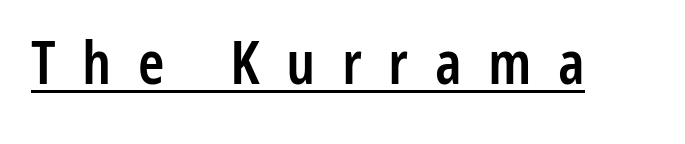
The image shows 60 px semibold, condensed sans-serif type, upright; set unusually wide letter spacing (+0.44 em), underlined; low stroke contrast and a medium x-height.
